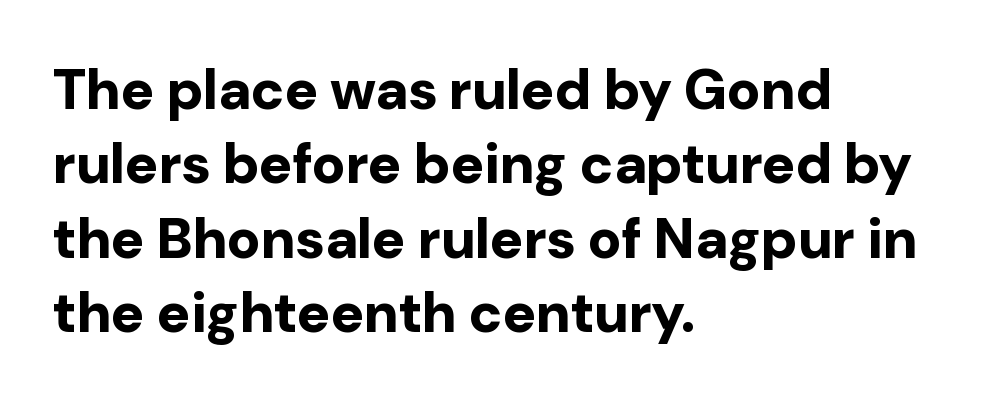
{"serif": "no", "italic": "no", "bold": "yes", "weight": "bold", "width": "normal", "stroke_contrast": "low", "x_height": "medium", "monospaced": "no", "underline": "no", "align": "left", "line_spacing": "normal", "line_spacing_ratio": 1.33, "letter_spacing": "normal", "letter_spacing_em": 0.0, "glyph_px": 56}
